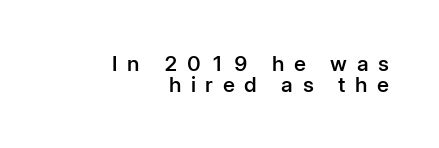
Q: Is the text bold? A: Semi-bold.
Q: Is the text italic (slanted)? A: No, it is upright.
Q: Is the text underlined? A: No.
Q: How is the paragraph aligned? A: Right-aligned.
Q: Is the spacing between letters normal or unusually wide? A: Unusually wide.
Q: Is the spacing between lines tight, normal or loose? A: Tight.
